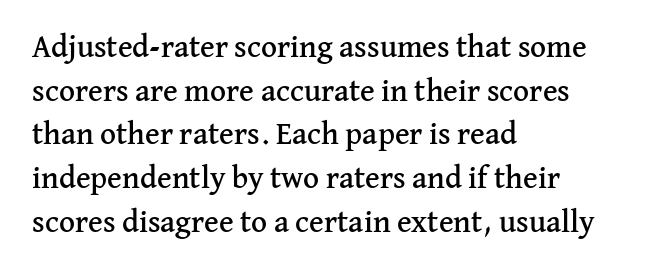
The image shows 31 px serif type, upright; set left-aligned, normal line spacing (1.41x), normal letter spacing, not underlined; medium stroke contrast and a medium x-height.
